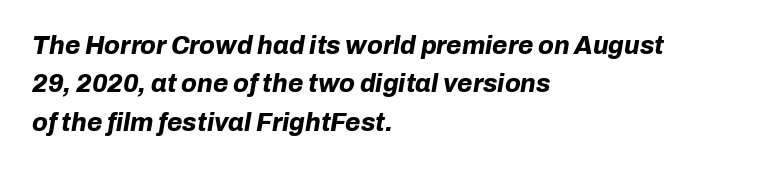
The image shows 25 px bold type, italic (leaning right); set left-aligned, normal line spacing (1.54x), normal letter spacing, not underlined.
